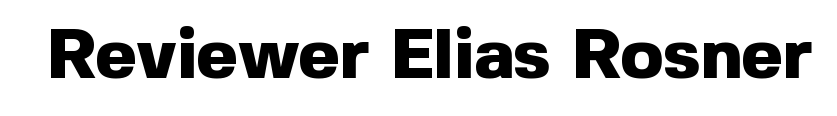
The image shows 71 px heavy sans-serif type, upright; set normal letter spacing, not underlined; a medium x-height.
